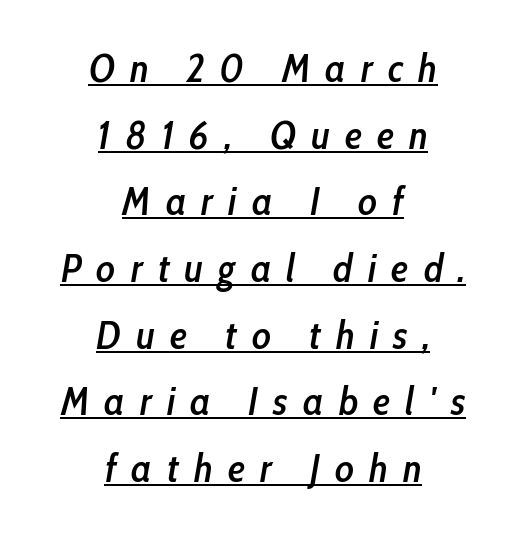
Proportional: the letters do not fall into vertical columns. A continuous stroke trails under the words, as in a hyperlink. Leftover space on each line is divided equally before and after the words. This sample uses an oblique cut, with every glyph tilted off the vertical.
